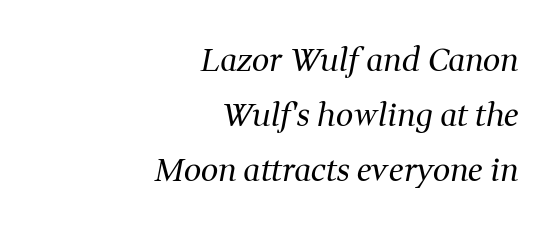
Q: Is the text bold? A: No.
Q: Is the text italic (slanted)? A: Yes, it leans right by about 11 degrees.
Q: Is the typeface a serif or a sans-serif typeface? A: Serif.
Q: Is the text underlined? A: No.
Q: How is the paragraph aligned? A: Right-aligned.
Q: Is the spacing between letters normal or unusually wide? A: Normal.
Q: Width (condensed, normal, or wide)? A: Normal.
Q: Stroke contrast? A: Medium.
Q: x-height? A: Medium.
Q: Monospaced? A: No.
